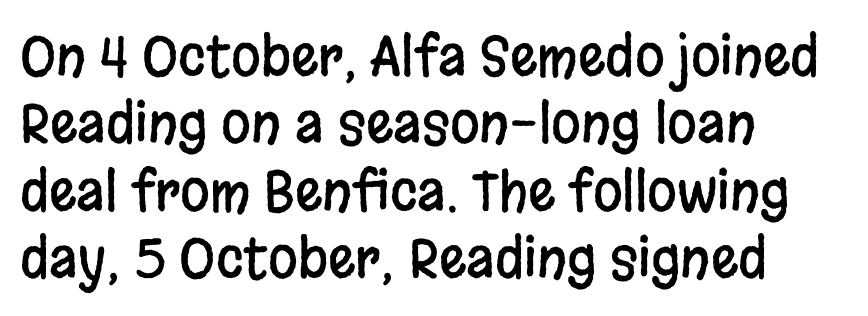
Q: Is the text italic (slanted)? A: No, it is upright.
Q: Is the typeface a serif or a sans-serif typeface? A: Sans-serif.
Q: Is the text underlined? A: No.
Q: How is the paragraph aligned? A: Left-aligned.
Q: Is the spacing between letters normal or unusually wide? A: Normal.
Q: Is the spacing between lines tight, normal or loose? A: Normal.
Q: Width (condensed, normal, or wide)? A: Condensed.
Q: Stroke contrast? A: Low.
Q: x-height? A: Large.
Q: Monospaced? A: No.
